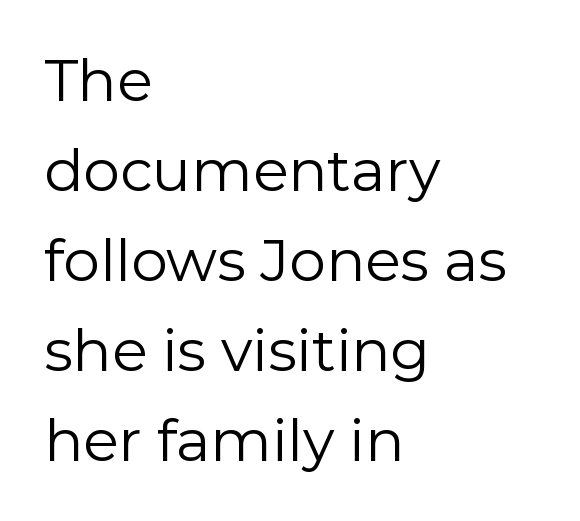
{"serif": "no", "italic": "no", "bold": "no", "weight": "regular", "width": "normal", "stroke_contrast": "low", "x_height": "medium", "monospaced": "no", "underline": "no", "align": "left", "line_spacing": "normal", "line_spacing_ratio": 1.55, "letter_spacing": "normal", "letter_spacing_em": 0.0, "glyph_px": 58}
